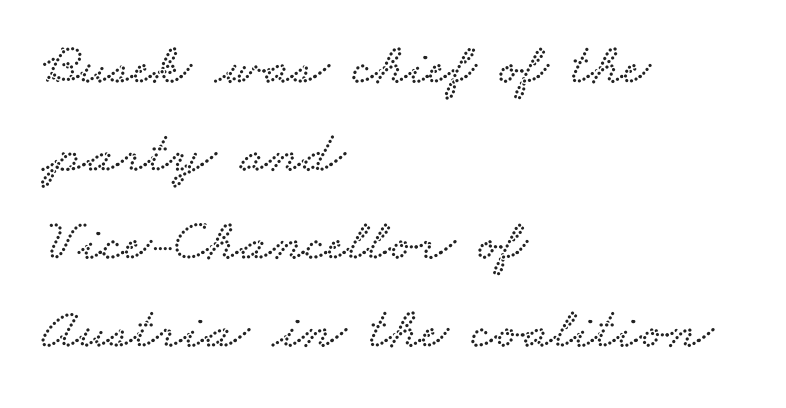
Rule under the text: the space is simply empty. The designer went with a serif here, giving each stem small feet. Character widths vary here, with narrow letters taking less room than wide ones. Which margin do the lines hug? The left one — the right edge is uneven.
